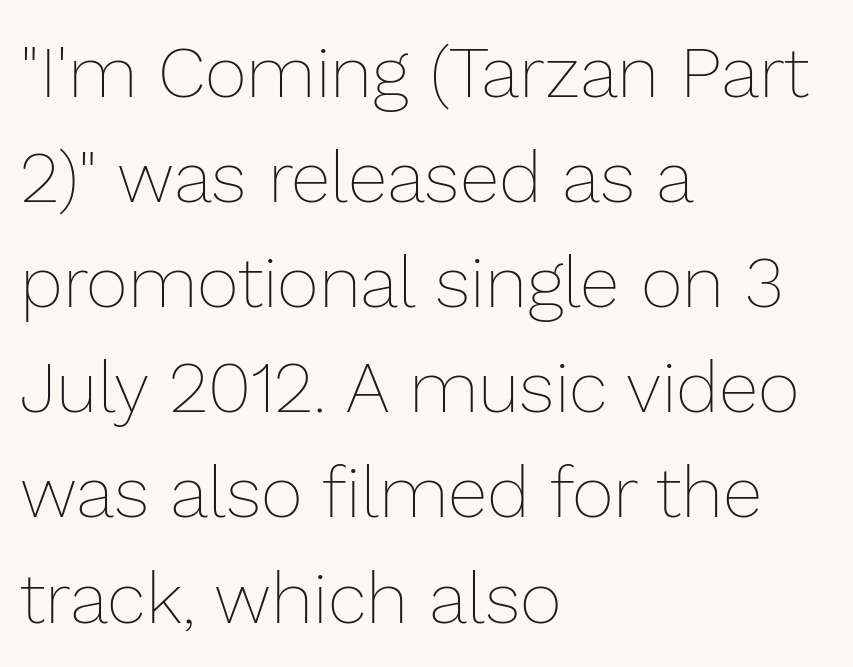
Q: Is the text bold? A: No.
Q: Is the text italic (slanted)? A: No, it is upright.
Q: Is the text underlined? A: No.
Q: How is the paragraph aligned? A: Left-aligned.
Q: Is the spacing between letters normal or unusually wide? A: Normal.
Q: Is the spacing between lines tight, normal or loose? A: Normal.
Q: Width (condensed, normal, or wide)? A: Normal.
Q: Stroke contrast? A: Low.
Q: x-height? A: Medium.
Q: Monospaced? A: No.
